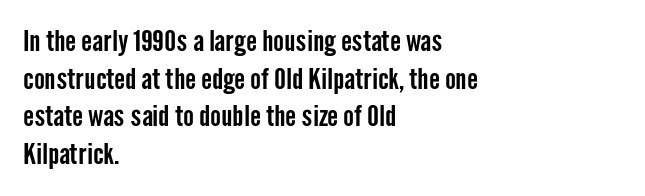
The letters advance in unequal steps, a hallmark of proportional type. The ragged edge is on the right, which tells us the setting is flush left. No extra tracking has been applied to these lines. The face used here is a sans, in the tradition of grotesques and geometrics. Nope, not italic — everything's standing straight.
